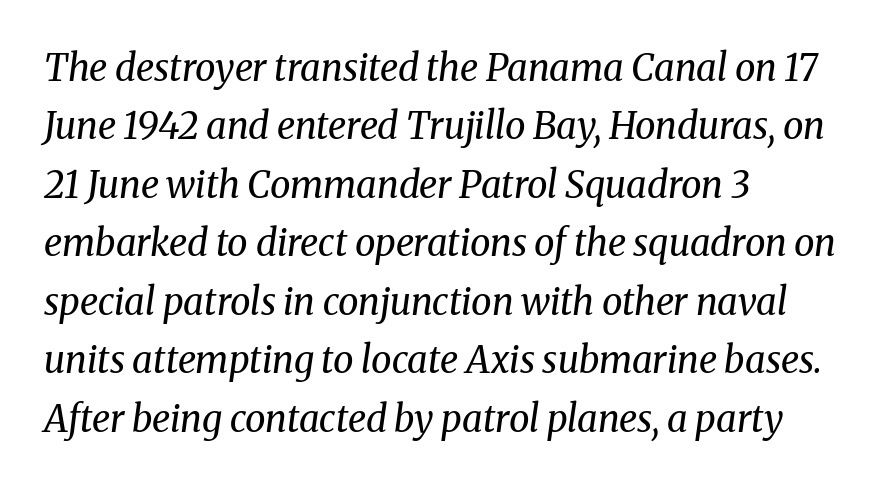
Q: Is the text bold? A: No.
Q: Is the text italic (slanted)? A: Yes, it leans right by about 8 degrees.
Q: Is the typeface a serif or a sans-serif typeface? A: Serif.
Q: Is the text underlined? A: No.
Q: How is the paragraph aligned? A: Left-aligned.
Q: Is the spacing between letters normal or unusually wide? A: Normal.
Q: Is the spacing between lines tight, normal or loose? A: Normal.
Q: Width (condensed, normal, or wide)? A: Normal.
Q: Stroke contrast? A: Medium.
Q: x-height? A: Medium.
Q: Monospaced? A: No.
